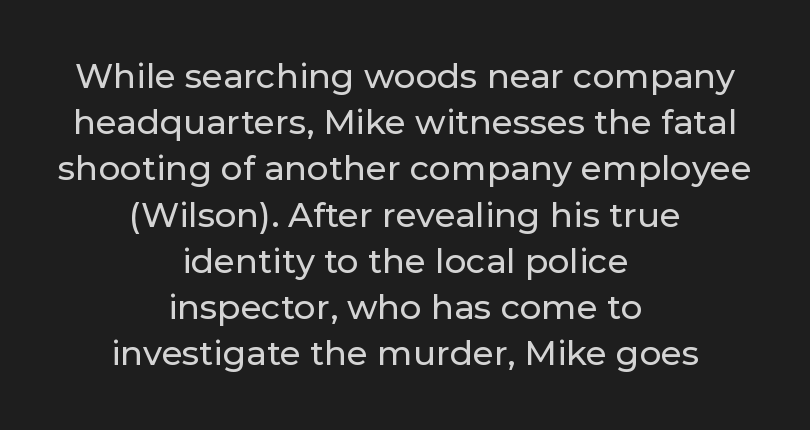
The image shows 34 px sans-serif type, upright; set centered, normal line spacing (1.36x), normal letter spacing, not underlined; low stroke contrast and a medium x-height.
